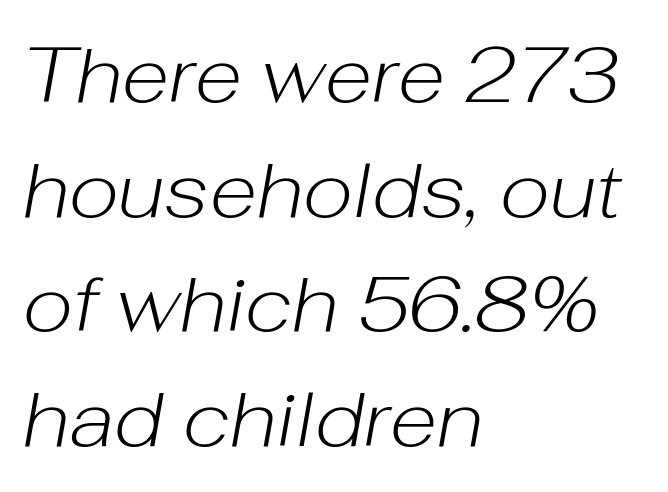
The image shows 78 px light type, italic (leaning right); set left-aligned, normal line spacing (1.47x), normal letter spacing, not underlined; low stroke contrast and a medium x-height.
